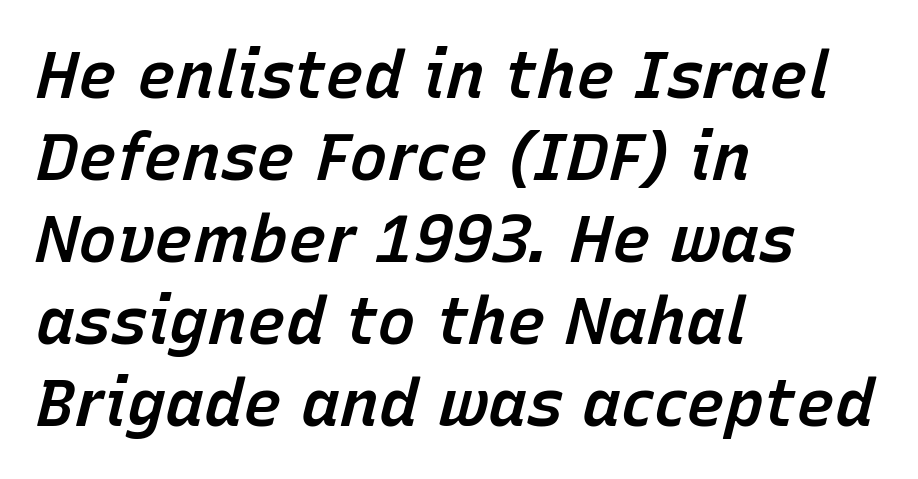
Summary of weight: moderately heavy, a semibold. The passage shown leans; its letterforms are oblique. Character widths vary here, with narrow letters taking less room than wide ones. Descenders hang freely into open space. Line starts are locked; line ends wander. Tracking here is standard; glyphs follow each other at the usual distance.
